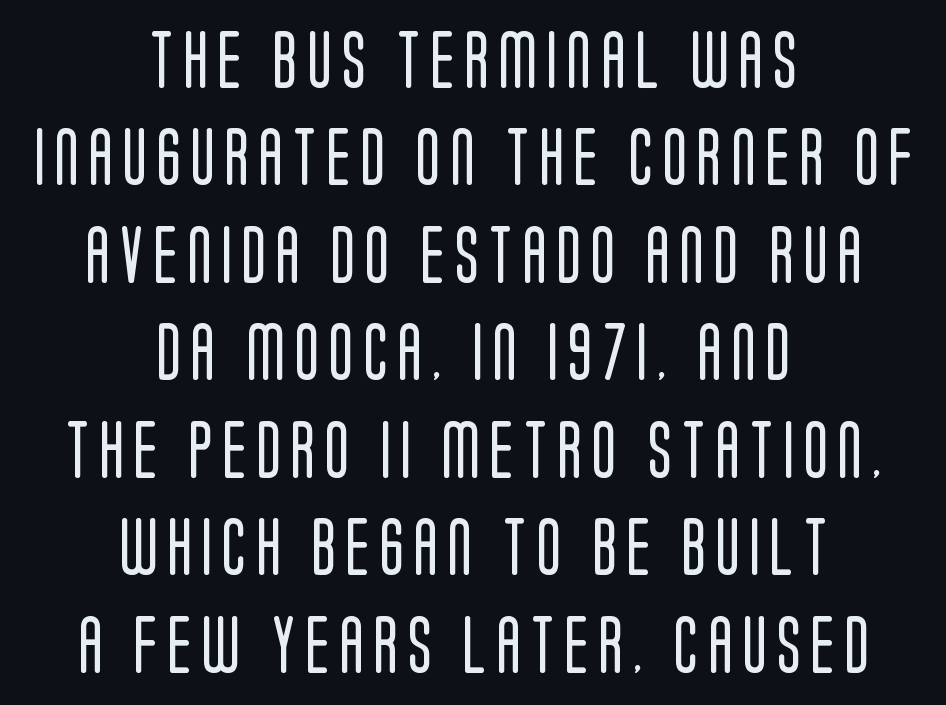
{"serif": "no", "italic": "no", "bold": "no", "weight": "regular", "width": "condensed", "stroke_contrast": "low", "x_height": "large", "monospaced": "no", "underline": "no", "align": "center", "line_spacing_ratio": 1.71, "glyph_px": 57}
